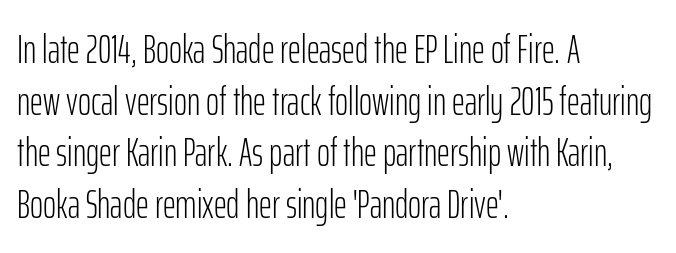
Q: Is the text bold? A: No.
Q: Is the text italic (slanted)? A: No, it is upright.
Q: Is the typeface a serif or a sans-serif typeface? A: Sans-serif.
Q: Is the text underlined? A: No.
Q: How is the paragraph aligned? A: Left-aligned.
Q: Is the spacing between letters normal or unusually wide? A: Normal.
Q: Is the spacing between lines tight, normal or loose? A: Normal.
Q: Width (condensed, normal, or wide)? A: Condensed.
Q: Stroke contrast? A: Low.
Q: x-height? A: Medium.
Q: Monospaced? A: No.
